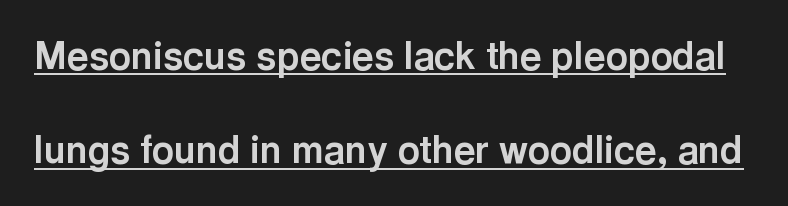
The rendering uses natural spacing where letterforms have individual widths. The letters stand straight up with perfectly vertical stems. Students, observe the line beneath the letters — that is underlining. This sample trades compactness for vertical openness between lines. Check where the strokes stop: nothing finishes them off — pure sans.
